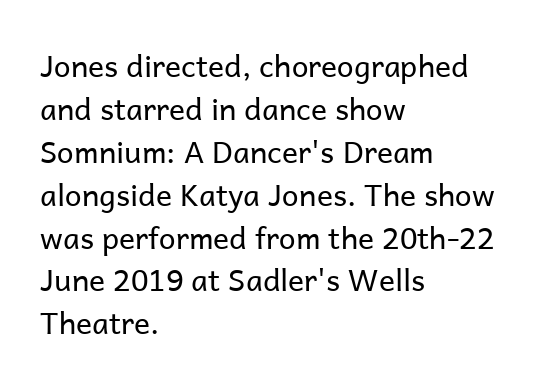
The image shows 30 px regular-weight sans-serif type, upright; set left-aligned, normal line spacing (1.43x), normal letter spacing, not underlined; low stroke contrast and a medium x-height.
